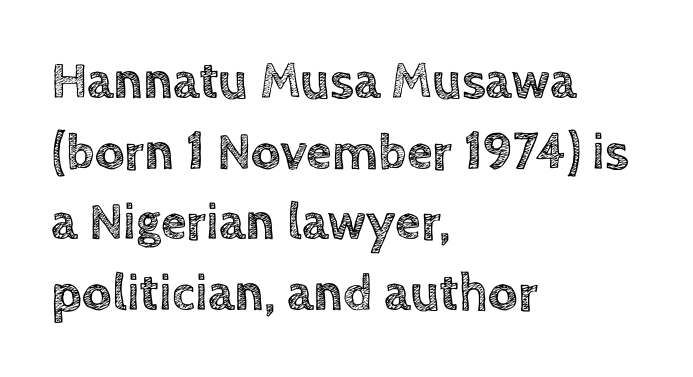
The letters sit at their default tracking, neither squeezed nor spread. These lines are set flush left with a ragged right edge. Ascenders rise straight up at ninety degrees. Regarding leading, the lines here are spaced in the standard way. Character widths vary here, with narrow letters taking less room than wide ones.
